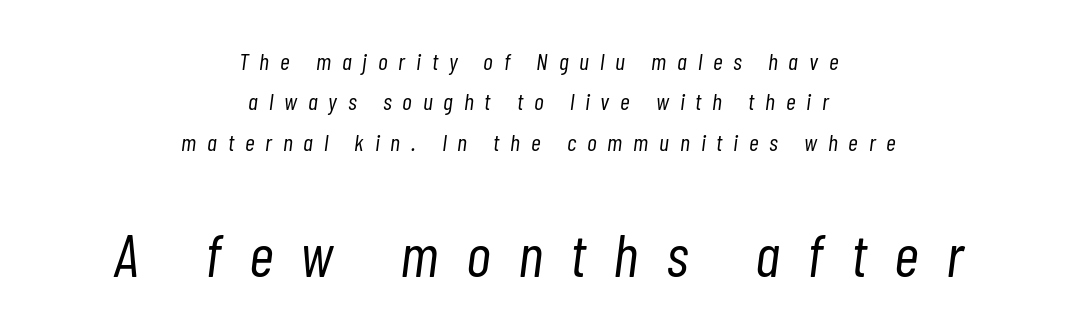
Q: Is the text bold? A: No.
Q: Is the text italic (slanted)? A: Yes, it leans right by about 7 degrees.
Q: Is the text underlined? A: No.
Q: How is the paragraph aligned? A: Centered.
Q: Is the spacing between letters normal or unusually wide? A: Unusually wide.
Q: Is the spacing between lines tight, normal or loose? A: Normal.
Q: Which block of text is set in a larger size, the first (top) or the second (bottom)? A: The second (bottom) one.
Q: Width (condensed, normal, or wide)? A: Condensed.
Q: Stroke contrast? A: Low.
Q: x-height? A: Medium.
Q: Monospaced? A: No.
